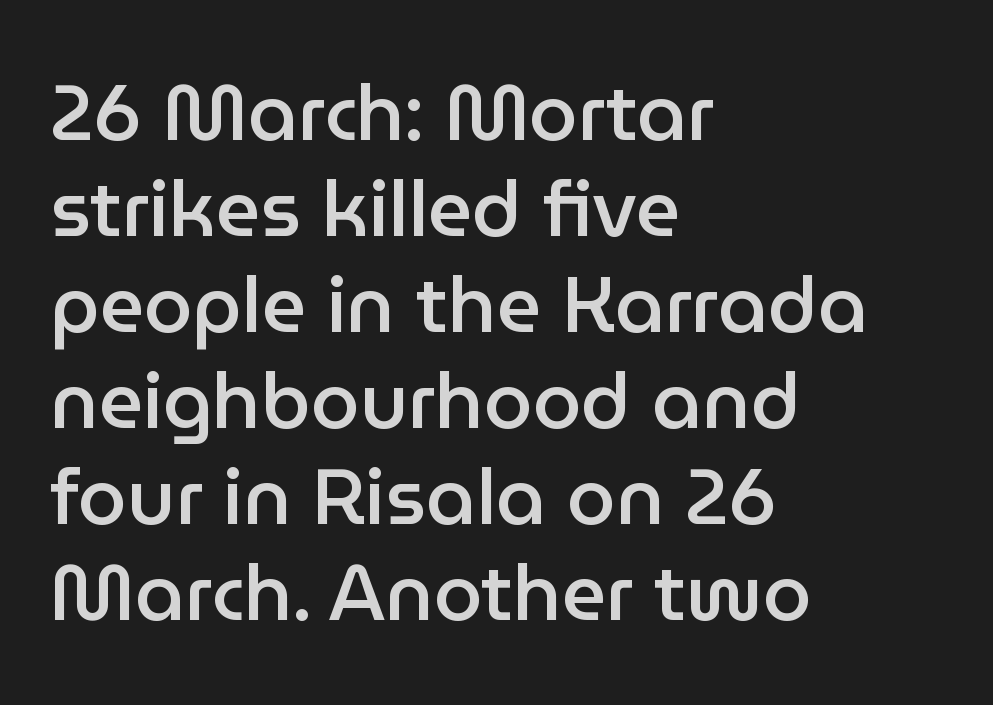
Q: Is the text bold? A: Semi-bold.
Q: Is the text italic (slanted)? A: No, it is upright.
Q: Is the typeface a serif or a sans-serif typeface? A: Sans-serif.
Q: Is the text underlined? A: No.
Q: How is the paragraph aligned? A: Left-aligned.
Q: Is the spacing between letters normal or unusually wide? A: Normal.
Q: Width (condensed, normal, or wide)? A: Normal.
Q: Stroke contrast? A: Low.
Q: x-height? A: Medium.
Q: Monospaced? A: No.
